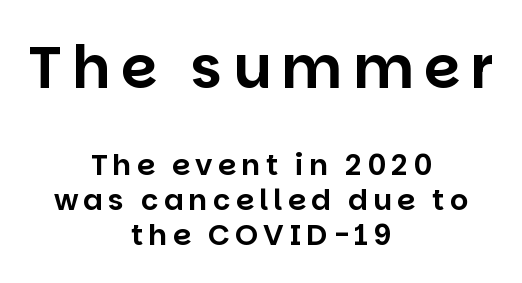
{"serif": "no", "italic": "no", "width": "normal", "stroke_contrast": "low", "x_height": "large", "monospaced": "no", "underline": "no", "align": "center", "line_spacing_ratio": 1.21, "larger_block": "first", "size_ratio": 2.0, "glyph_px": 58}
